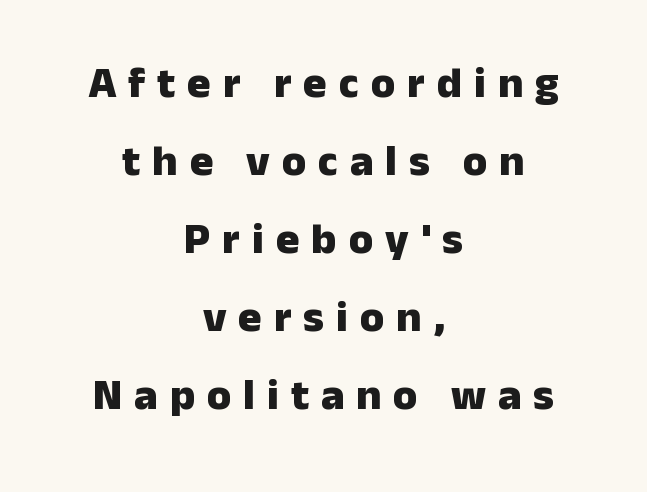
The image shows 44 px heavy sans-serif type, upright; set centered, line spacing 1.77x, unusually wide letter spacing (+0.27 em), not underlined; low stroke contrast and a medium x-height.
